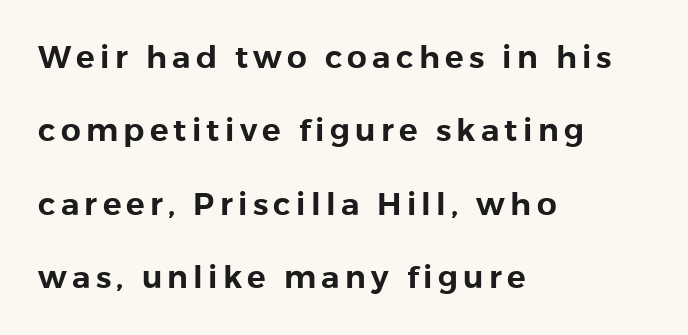
{"serif": "no", "italic": "no", "width": "normal", "stroke_contrast": "low", "x_height": "medium", "monospaced": "no", "underline": "no", "align": "left", "line_spacing": "loose", "line_spacing_ratio": 2.37, "glyph_px": 31}
